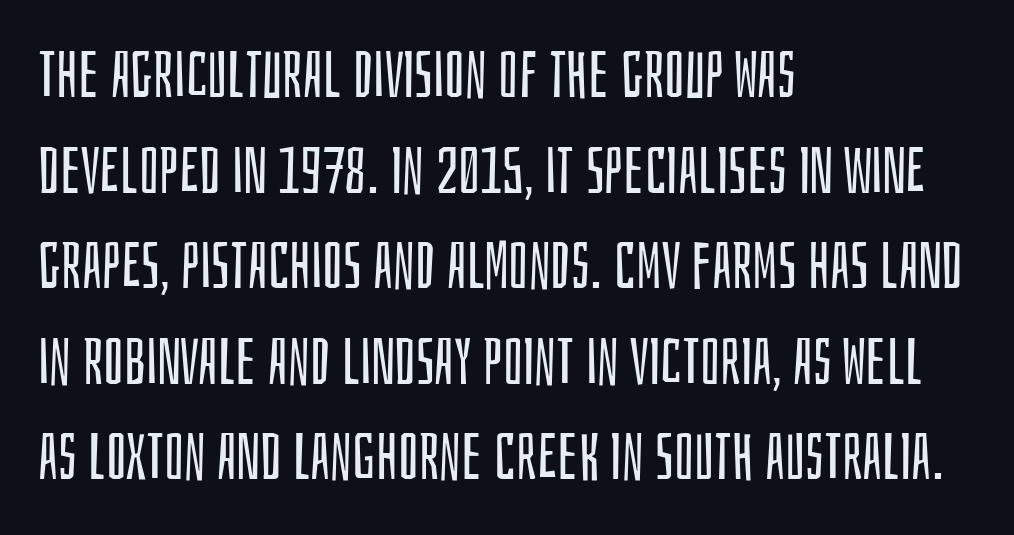
Q: Is the text bold? A: No.
Q: Is the text italic (slanted)? A: No, it is upright.
Q: Is the typeface a serif or a sans-serif typeface? A: Sans-serif.
Q: Is the text underlined? A: No.
Q: How is the paragraph aligned? A: Left-aligned.
Q: Is the spacing between letters normal or unusually wide? A: Normal.
Q: Is the spacing between lines tight, normal or loose? A: Normal.
Q: Width (condensed, normal, or wide)? A: Condensed.
Q: Stroke contrast? A: Low.
Q: x-height? A: Large.
Q: Monospaced? A: No.
